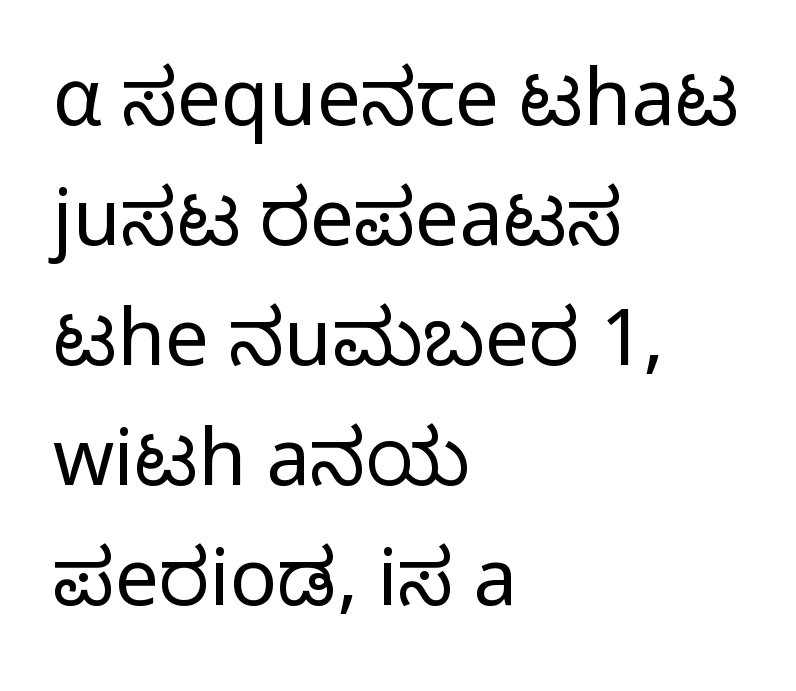
Q: Is the text bold? A: No.
Q: Is the text italic (slanted)? A: No, it is upright.
Q: Is the typeface a serif or a sans-serif typeface? A: Sans-serif.
Q: Is the text underlined? A: No.
Q: How is the paragraph aligned? A: Left-aligned.
Q: Is the spacing between letters normal or unusually wide? A: Normal.
Q: Is the spacing between lines tight, normal or loose? A: Normal.
Q: Width (condensed, normal, or wide)? A: Normal.
Q: Stroke contrast? A: Low.
Q: x-height? A: Medium.
Q: Monospaced? A: No.
